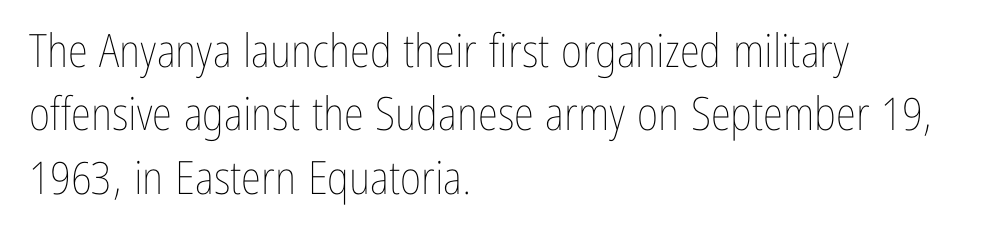
{"italic": "no", "bold": "no", "weight": "thin", "width": "condensed", "stroke_contrast": "low", "x_height": "medium", "monospaced": "no", "underline": "no", "align": "left", "line_spacing": "normal", "line_spacing_ratio": 1.38, "letter_spacing": "normal", "letter_spacing_em": 0.0, "glyph_px": 46}
